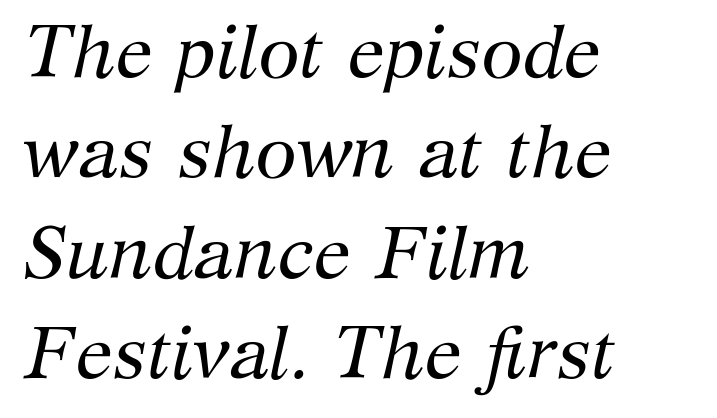
Notice how descenders clear the ascenders below comfortably — that's standard leading. Bold? No — there's no thickening of the strokes. The type is set solid horizontally, with unmodified tracking. The setting favours the left margin, as ordinary paragraphs usually do.
